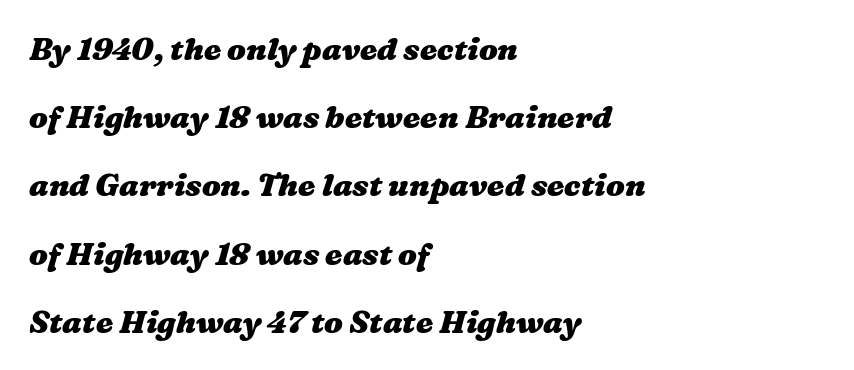
Q: Is the text bold? A: Yes.
Q: Is the text underlined? A: No.
Q: How is the paragraph aligned? A: Left-aligned.
Q: Is the spacing between letters normal or unusually wide? A: Normal.
Q: Is the spacing between lines tight, normal or loose? A: Loose.
Q: Width (condensed, normal, or wide)? A: Wide.
Q: Stroke contrast? A: Medium.
Q: x-height? A: Medium.
Q: Monospaced? A: No.
